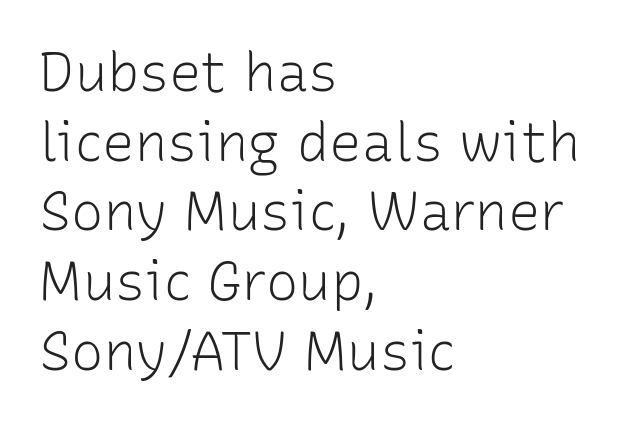
The image shows 54 px light sans-serif type, upright; set left-aligned, normal line spacing (1.29x), normal letter spacing, not underlined; low stroke contrast and a medium x-height.
